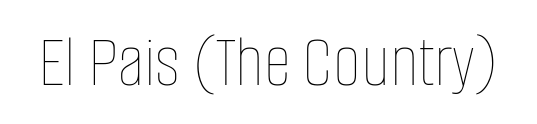
Q: Is the text bold? A: No.
Q: Is the text italic (slanted)? A: No, it is upright.
Q: Is the text underlined? A: No.
Q: Is the spacing between letters normal or unusually wide? A: Normal.
Q: Width (condensed, normal, or wide)? A: Condensed.
Q: Stroke contrast? A: Low.
Q: x-height? A: Large.
Q: Monospaced? A: No.
